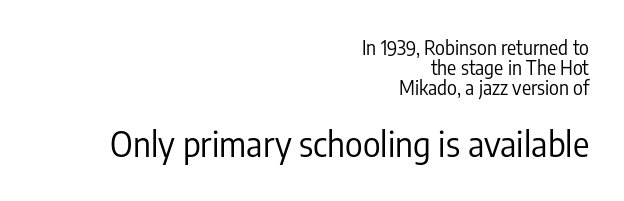
{"serif": "no", "italic": "no", "bold": "no", "weight": "regular", "width": "condensed", "stroke_contrast": "low", "x_height": "medium", "monospaced": "no", "underline": "no", "align": "right", "line_spacing": "tight", "line_spacing_ratio": 1.04, "letter_spacing": "normal", "letter_spacing_em": 0.0, "larger_block": "second", "size_ratio": 1.79, "glyph_px": 34}
